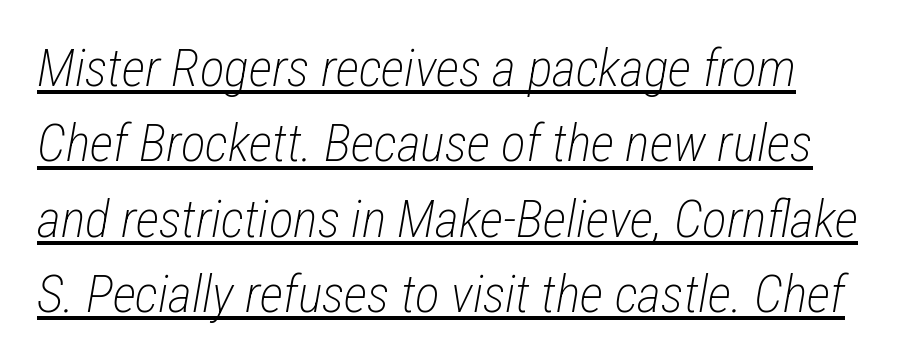
Default kerning and tracking; the words read as compact shapes. Here the designer chose a conventional face with non-uniform glyph widths. The specimen reads as italic at a glance. Whoever set this chose a conventional vertical rhythm. The strokes carry an ordinary text weight at most. Has an underline been added? It has.
